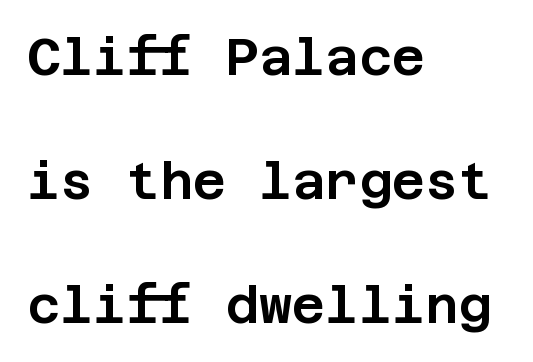
Examine the stroke ends and you'll find no serifs. The rendering keeps characters at their native spacing. Rule under the text: the space is simply empty. These lines are set flush left with a ragged right edge. Style check: upright.
